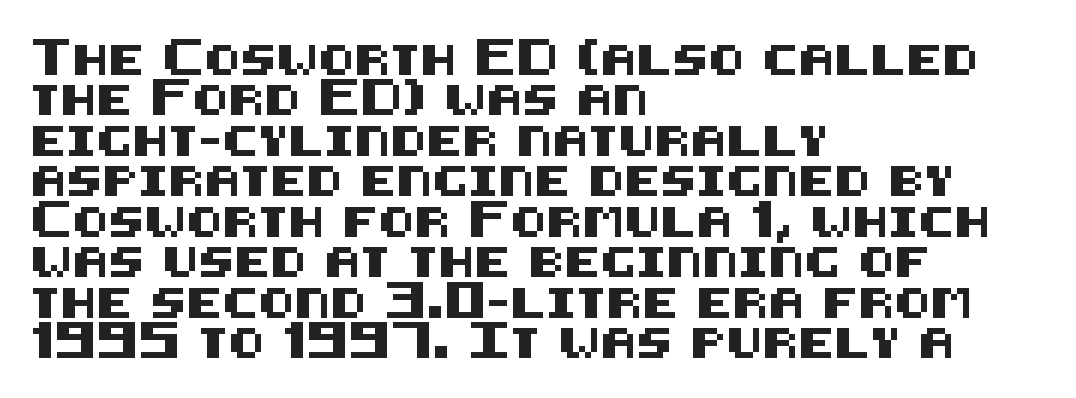
{"serif": "no", "italic": "no", "width": "normal", "stroke_contrast": "medium", "x_height": "large", "underline": "no", "align": "left", "line_spacing": "normal", "line_spacing_ratio": 1.35, "letter_spacing": "normal", "letter_spacing_em": 0.0, "glyph_px": 30}
